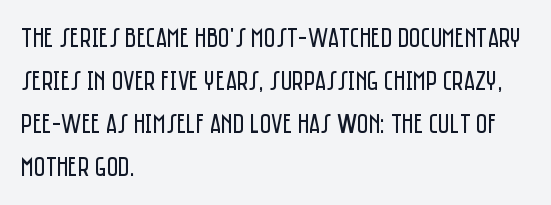
The image shows 28 px regular-weight, condensed sans-serif type, upright; set left-aligned, normal line spacing (1.54x), normal letter spacing, not underlined; low stroke contrast and a large x-height.
